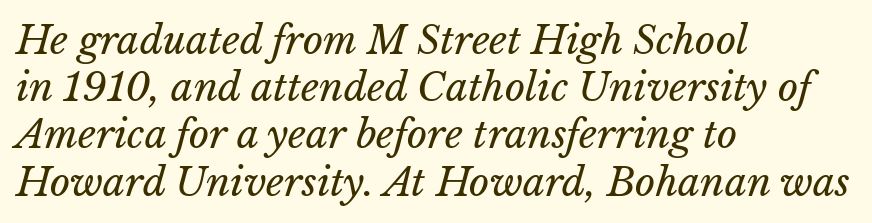
Q: Is the text bold? A: No.
Q: Is the text underlined? A: No.
Q: How is the paragraph aligned? A: Left-aligned.
Q: Is the spacing between letters normal or unusually wide? A: Normal.
Q: Width (condensed, normal, or wide)? A: Normal.
Q: Stroke contrast? A: Low.
Q: x-height? A: Medium.
Q: Monospaced? A: No.
